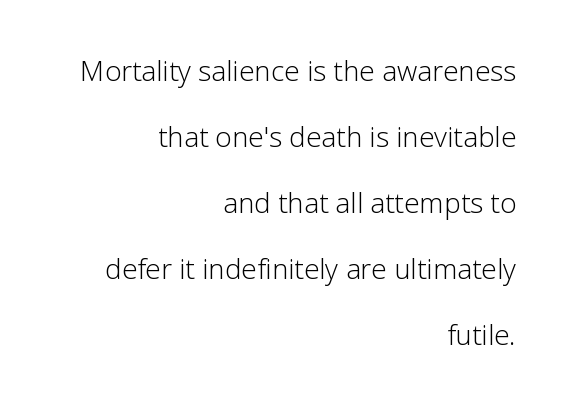
{"serif": "no", "italic": "no", "bold": "no", "weight": "light", "width": "normal", "stroke_contrast": "low", "x_height": "medium", "monospaced": "no", "underline": "no", "align": "right", "line_spacing": "loose", "line_spacing_ratio": 2.36, "letter_spacing": "normal", "letter_spacing_em": 0.0, "glyph_px": 28}
